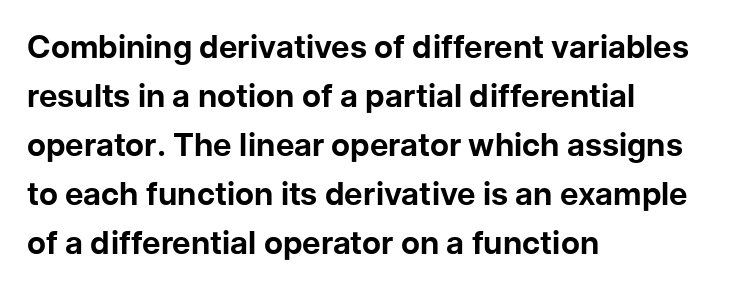
{"serif": "no", "italic": "no", "bold": "yes", "weight": "bold", "width": "normal", "stroke_contrast": "low", "x_height": "medium", "monospaced": "no", "underline": "no", "align": "left", "line_spacing": "normal", "line_spacing_ratio": 1.53, "letter_spacing": "normal", "letter_spacing_em": 0.0, "glyph_px": 32}
